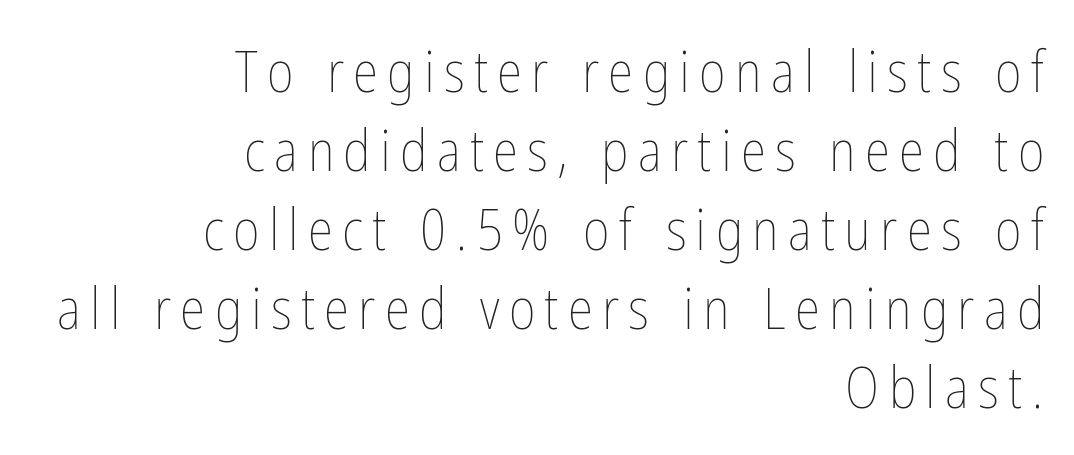
These lines stack with their right ends in a neat column. This is roman type, the default non-slanted kind. The face used here is proportionally spaced, like ordinary book or web type. The glyphs are unaccompanied by any horizontal stroke below them. A light-to-regular cut is what we see here. Interline gaps are of average width in this sample.
